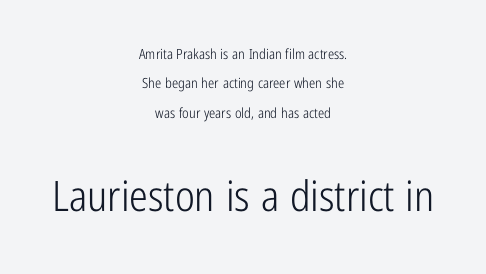
The image shows 42 px light, condensed sans-serif type, upright; set centered, loose line spacing (2.1x), normal letter spacing, not underlined; the second (bottom) block is 3.0x larger; low stroke contrast and a medium x-height.
